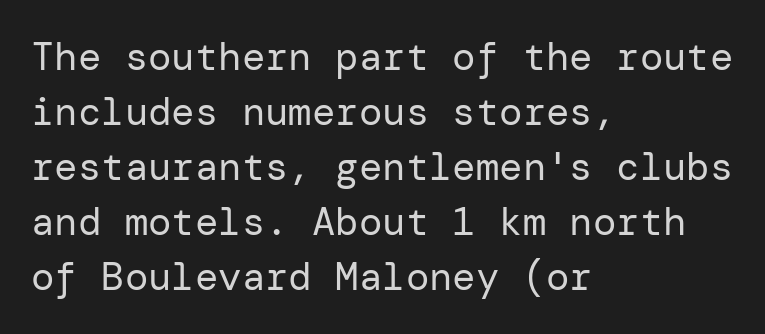
Q: Is the text bold? A: No.
Q: Is the text italic (slanted)? A: No, it is upright.
Q: Is the typeface a serif or a sans-serif typeface? A: Sans-serif.
Q: Is the text underlined? A: No.
Q: How is the paragraph aligned? A: Left-aligned.
Q: Is the spacing between letters normal or unusually wide? A: Normal.
Q: Is the spacing between lines tight, normal or loose? A: Normal.
Q: Width (condensed, normal, or wide)? A: Normal.
Q: Stroke contrast? A: Low.
Q: x-height? A: Medium.
